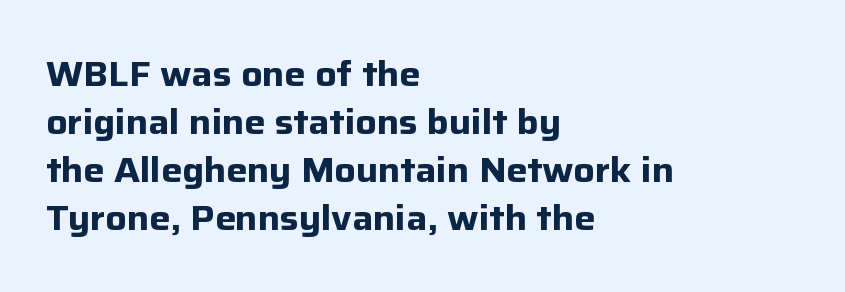
{"serif": "no", "italic": "no", "bold": "yes", "weight": "bold", "width": "normal", "stroke_contrast": "low", "x_height": "medium", "monospaced": "no", "underline": "no", "align": "left", "line_spacing": "normal", "line_spacing_ratio": 1.37, "letter_spacing": "normal", "letter_spacing_em": 0.0, "glyph_px": 35}
